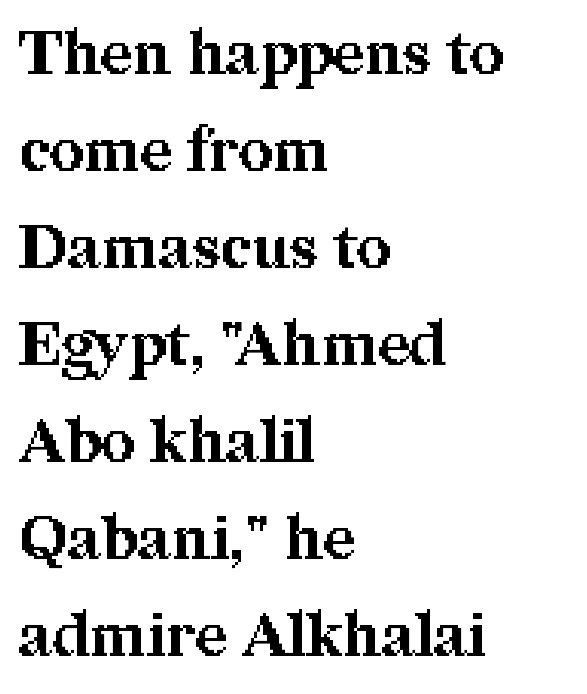
Q: Is the text bold? A: Yes.
Q: Is the text italic (slanted)? A: No, it is upright.
Q: Is the typeface a serif or a sans-serif typeface? A: Serif.
Q: Is the text underlined? A: No.
Q: How is the paragraph aligned? A: Left-aligned.
Q: Is the spacing between letters normal or unusually wide? A: Normal.
Q: Is the spacing between lines tight, normal or loose? A: Normal.
Q: Width (condensed, normal, or wide)? A: Normal.
Q: Stroke contrast? A: Medium.
Q: x-height? A: Medium.
Q: Monospaced? A: No.
